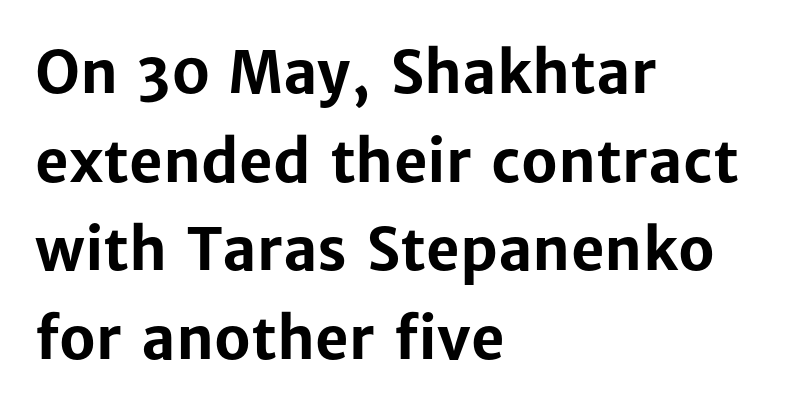
{"serif": "no", "italic": "no", "bold": "yes", "weight": "bold", "width": "normal", "stroke_contrast": "low", "x_height": "medium", "monospaced": "no", "underline": "no", "align": "left", "line_spacing": "normal", "line_spacing_ratio": 1.53, "letter_spacing": "normal", "letter_spacing_em": 0.0, "glyph_px": 58}
